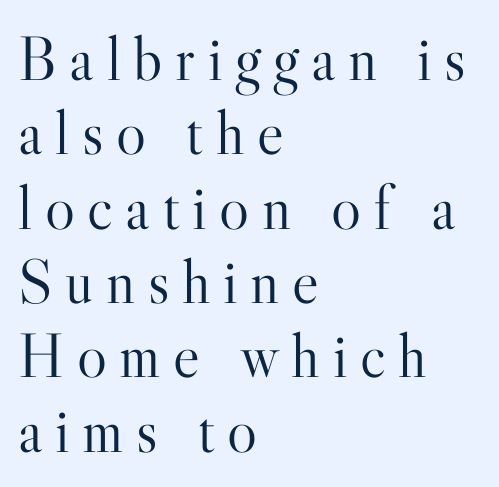
The image shows 63 px light serif type, upright; set left-aligned, line spacing 1.18x, unusually wide letter spacing (+0.2 em), not underlined; high stroke contrast and a small x-height.
